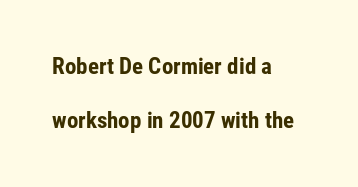
Tracking value appears to be zero — textbook default spacing. The type sits square on the baseline with zero lean. The block of text is sparse from top to bottom, with ample space between rows. How heavy is the stroke? Heavy — this is a bold. The passage shown is not underscored anywhere.
